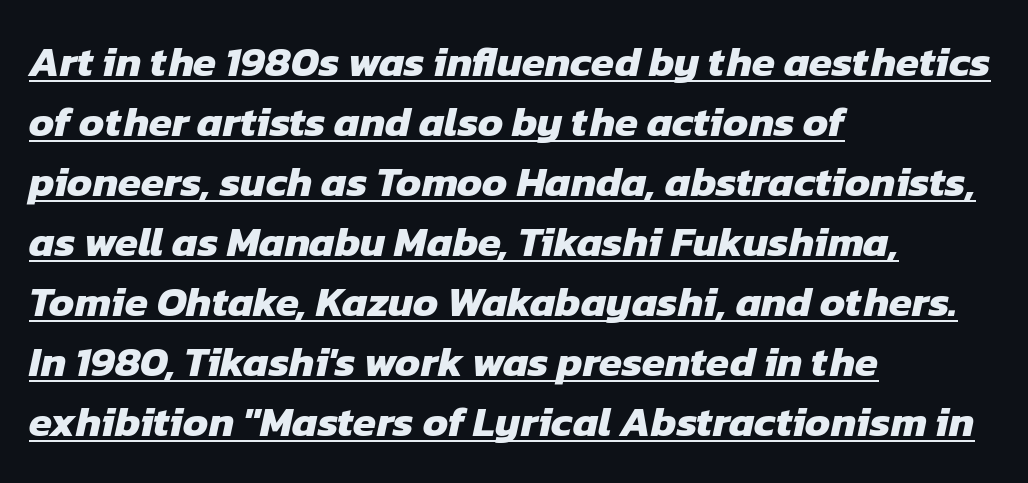
Look at the bottom of the vertical strokes: they stop flat, with no serifs. Does a line run under the words? Yes, clearly. Casual observation: everything's shoved over to the left. Glyph-to-glyph distance matches everyday printed text. The space between consecutive lines is moderate.
